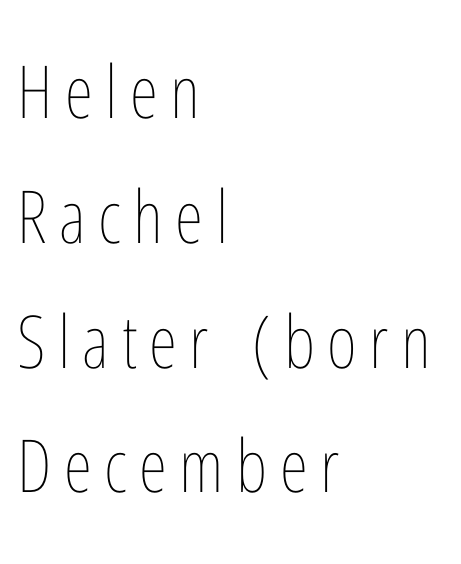
Descenders hang freely into open space. The lettering stays uniformly vertical, giving the passage a roman look. Is this a heavy cut? Hardly; it is regular or lighter. These lines stack with their left ends in a neat column. Looks like regular typesetting: each glyph gets only the width it needs.
